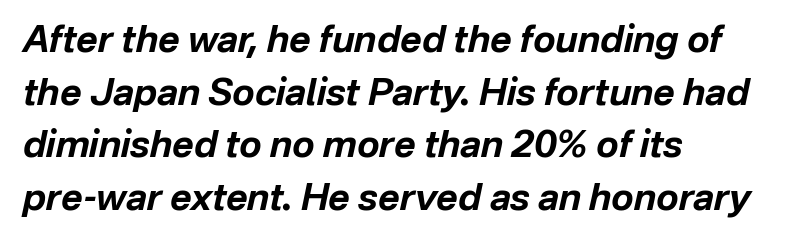
{"italic": "yes", "lean": "right", "slant_degrees": 12, "bold": "yes", "weight": "bold", "width": "normal", "stroke_contrast": "low", "x_height": "medium", "monospaced": "no", "underline": "no", "align": "left", "line_spacing": "normal", "line_spacing_ratio": 1.42, "letter_spacing": "normal", "letter_spacing_em": 0.0, "glyph_px": 37}
